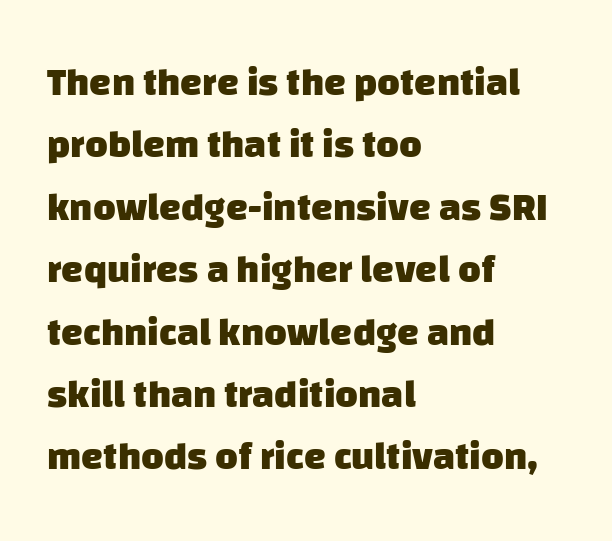
Teacher's note: observe the even left margin — that is flush-left alignment. Is the type bold? Yes — the strokes are clearly thick and heavy. What's the leading like? Ordinary, nothing unusual. A typesetter would label this face a sans. Each word holds together tightly as a unit, with standard inter-letter gaps. This sample has the flowing, uneven cadence of proportional lettering.
